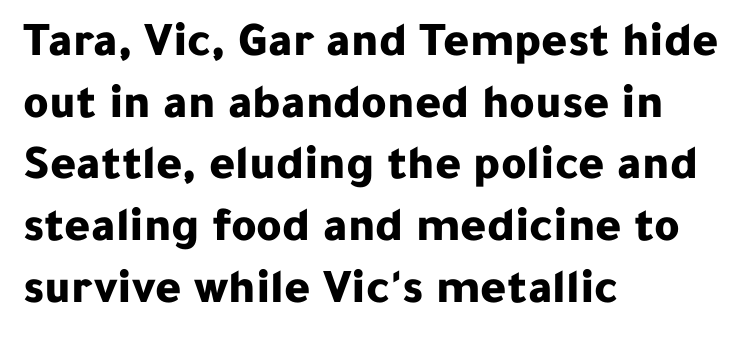
{"serif": "no", "italic": "no", "bold": "yes", "weight": "bold", "width": "normal", "stroke_contrast": "low", "x_height": "medium", "monospaced": "no", "underline": "no", "align": "left", "line_spacing": "normal", "line_spacing_ratio": 1.26, "letter_spacing": "normal", "letter_spacing_em": 0.0, "glyph_px": 49}
